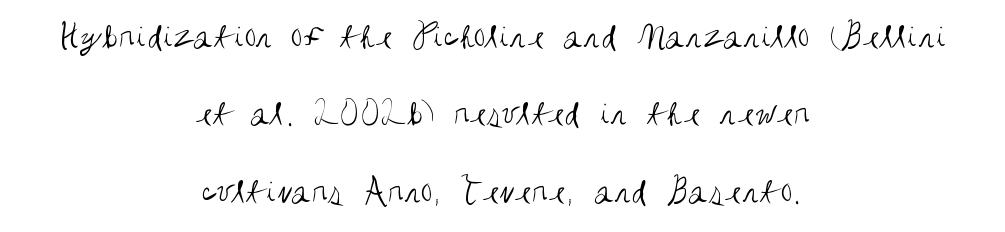
A light-to-regular cut is what we see here. Regarding serifs, this sample does without them. You could not count columns in this text — the font is proportionally spaced. No extra tracking has been applied to these lines. Short and long lines alike share a common midpoint.
